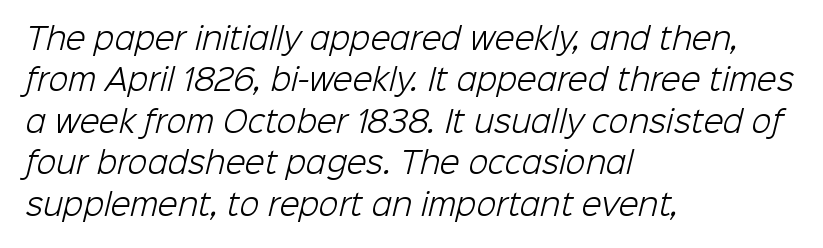
Q: Is the text bold? A: No.
Q: Is the typeface a serif or a sans-serif typeface? A: Sans-serif.
Q: Is the text underlined? A: No.
Q: How is the paragraph aligned? A: Left-aligned.
Q: Is the spacing between letters normal or unusually wide? A: Normal.
Q: Is the spacing between lines tight, normal or loose? A: Normal.
Q: Width (condensed, normal, or wide)? A: Normal.
Q: Stroke contrast? A: Low.
Q: x-height? A: Medium.
Q: Monospaced? A: No.
